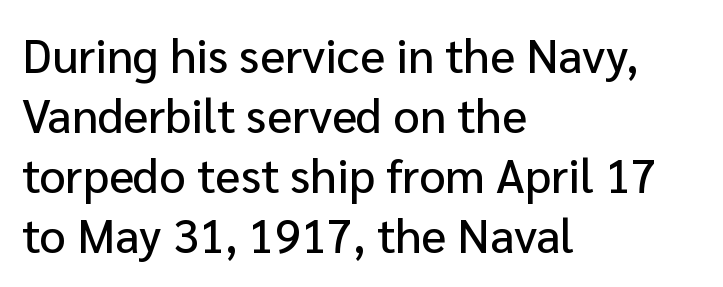
{"serif": "no", "italic": "no", "width": "normal", "stroke_contrast": "low", "x_height": "medium", "monospaced": "no", "underline": "no", "align": "left", "line_spacing": "normal", "line_spacing_ratio": 1.28, "letter_spacing": "normal", "letter_spacing_em": 0.0, "glyph_px": 47}
